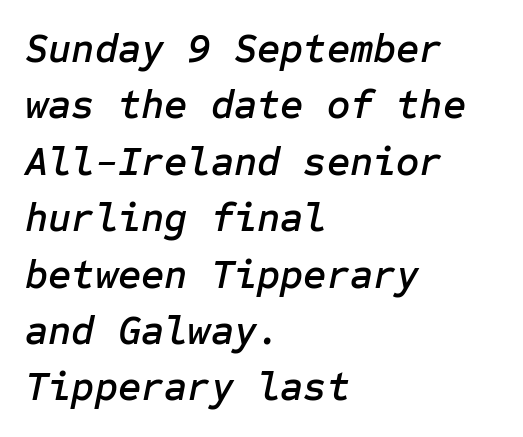
The string is rendered with underlining switched off. When letters slant like this, we call the style italic. Leading: standard. Compared with a centered layout, this one pins lines to the left instead. Tracking value appears to be zero — textbook default spacing.
